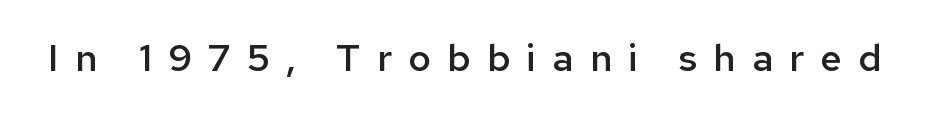
The image shows 38 px semibold sans-serif type, upright; set unusually wide letter spacing (+0.43 em), not underlined; low stroke contrast and a medium x-height.
